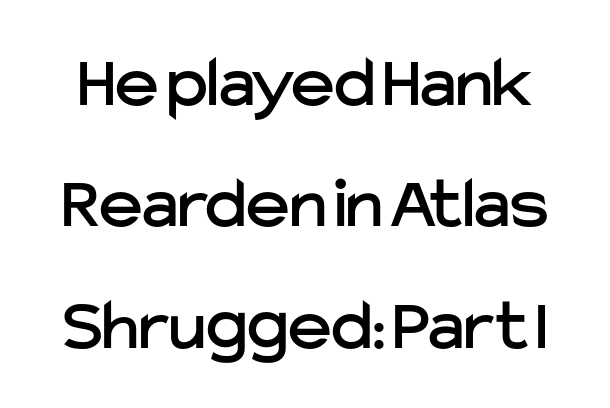
The image shows 74 px sans-serif type, upright; set normal line spacing (1.64x), normal letter spacing, not underlined; low stroke contrast and a medium x-height.
